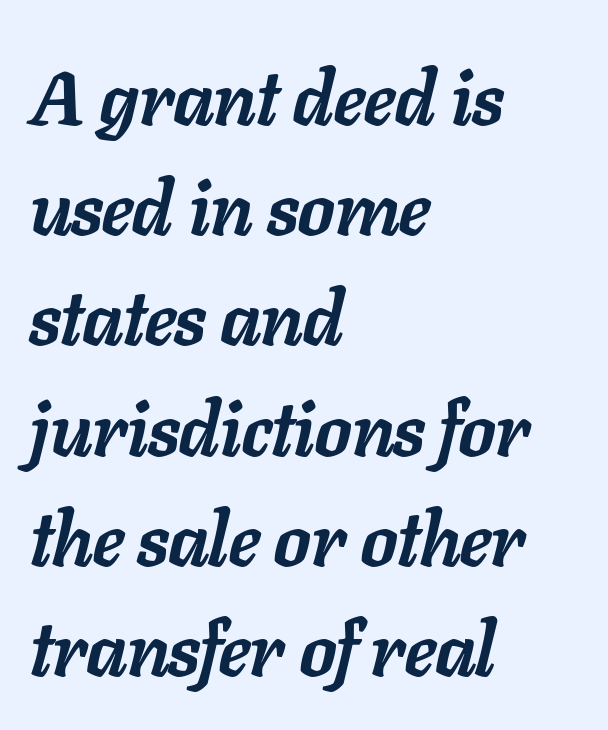
The image shows 76 px semibold type, italic (leaning right); set left-aligned, normal line spacing (1.45x), normal letter spacing, not underlined; low stroke contrast and a medium x-height.
